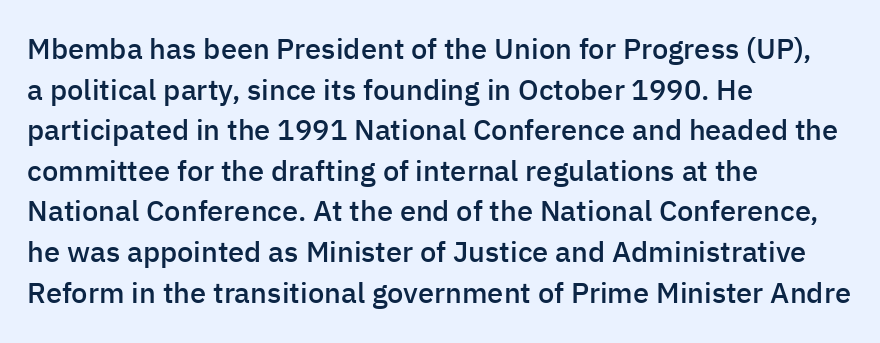
{"serif": "no", "italic": "no", "bold": "semi", "weight": "semibold", "width": "normal", "stroke_contrast": "low", "x_height": "medium", "monospaced": "no", "underline": "no", "align": "left", "line_spacing": "normal", "line_spacing_ratio": 1.4, "letter_spacing": "normal", "letter_spacing_em": 0.0, "glyph_px": 29}
